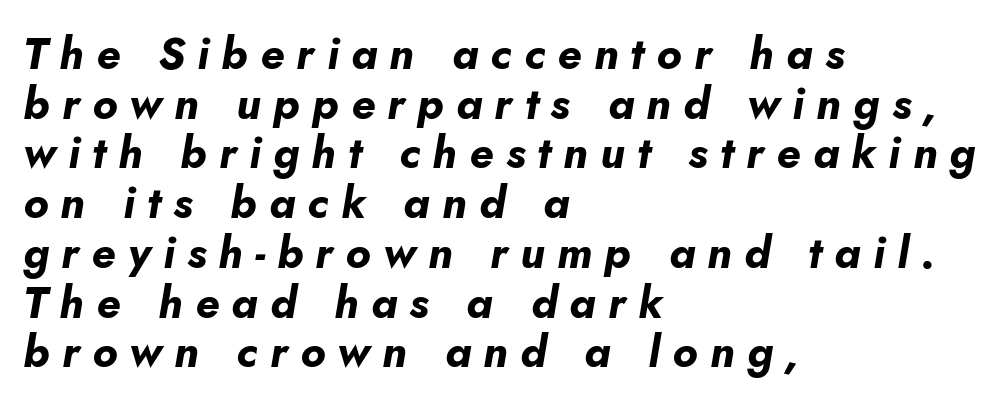
Each row of text sits above clean, open space. Here the glyphs are tracked loosely, breaking word shapes into spaced letters. Tightly led — the rows are bunched. Proportional: the letters do not fall into vertical columns.
